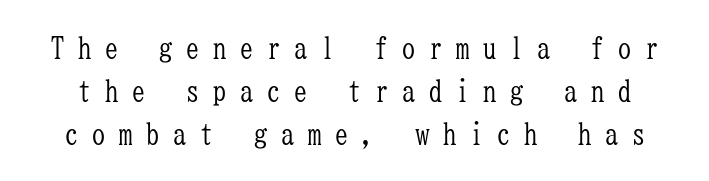
{"serif": "yes", "italic": "no", "bold": "no", "weight": "light", "width": "condensed", "stroke_contrast": "low", "x_height": "medium", "monospaced": "yes", "underline": "no", "line_spacing": "normal", "line_spacing_ratio": 1.43, "letter_spacing": "wide", "letter_spacing_em": 0.4, "glyph_px": 30}
